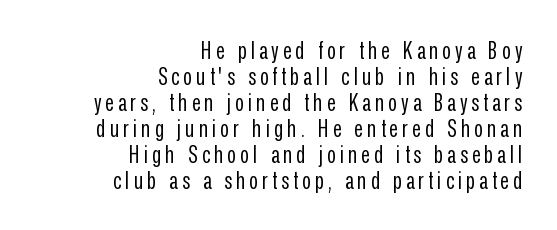
The image shows 24 px text type, upright; set right-aligned, tight line spacing (1.08x), not underlined.
